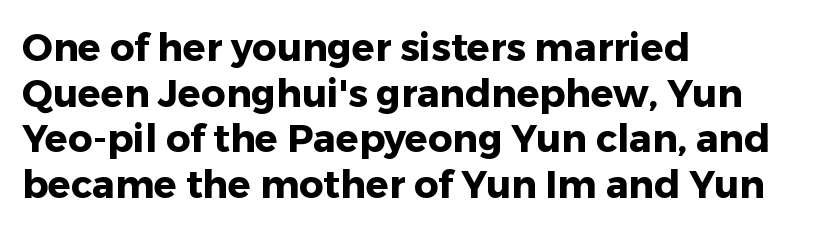
Underlining? Definitely not there. The face used here is rendered with its standard letterfit. You'd pick this weight for a headline — it's a proper bold. Ascenders rise straight up at ninety degrees. The setting favours the left margin, as ordinary paragraphs usually do. Type style note: lacks serifs.
